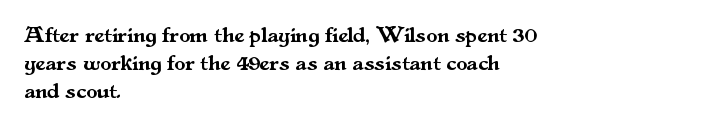
{"italic": "no", "underline": "no", "align": "left", "line_spacing": "normal", "line_spacing_ratio": 1.27, "letter_spacing": "normal", "letter_spacing_em": 0.0, "glyph_px": 22}
